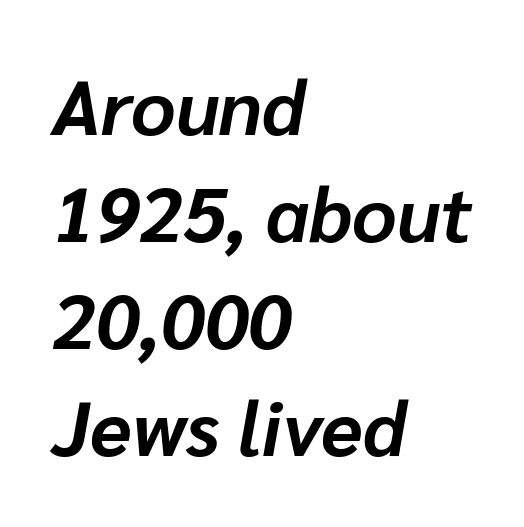
{"italic": "yes", "lean": "right", "slant_degrees": 10, "bold": "yes", "weight": "bold", "width": "normal", "stroke_contrast": "low", "x_height": "medium", "monospaced": "no", "underline": "no", "align": "left", "line_spacing": "normal", "line_spacing_ratio": 1.39, "letter_spacing": "normal", "letter_spacing_em": 0.0, "glyph_px": 77}
